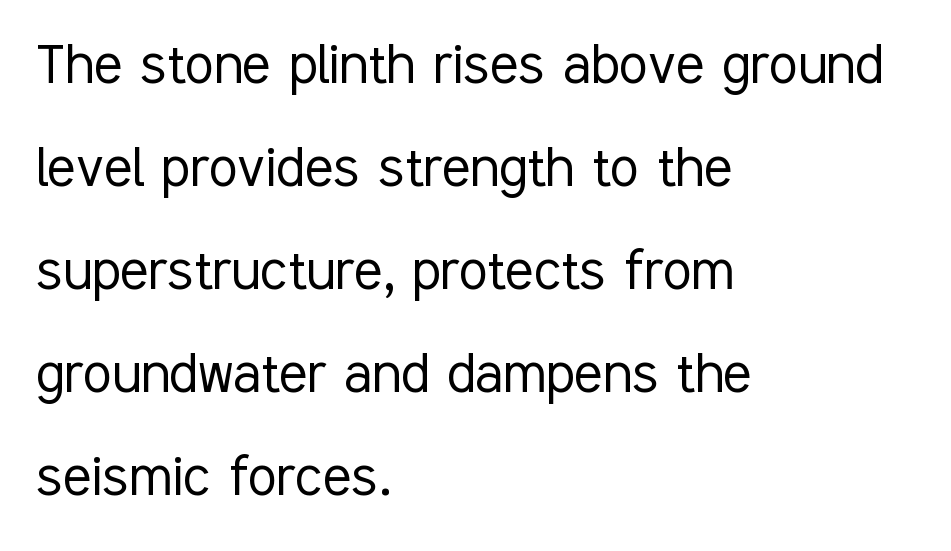
Q: Is the text bold? A: No.
Q: Is the text italic (slanted)? A: No, it is upright.
Q: Is the typeface a serif or a sans-serif typeface? A: Sans-serif.
Q: Is the text underlined? A: No.
Q: How is the paragraph aligned? A: Left-aligned.
Q: Is the spacing between letters normal or unusually wide? A: Normal.
Q: Is the spacing between lines tight, normal or loose? A: Normal.
Q: Width (condensed, normal, or wide)? A: Condensed.
Q: Stroke contrast? A: Low.
Q: x-height? A: Medium.
Q: Monospaced? A: No.
